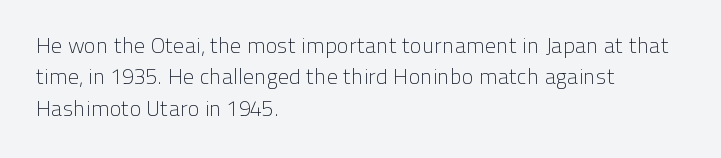
{"italic": "no", "bold": "no", "underline": "no", "align": "left", "line_spacing": "normal", "line_spacing_ratio": 1.43, "letter_spacing": "normal", "letter_spacing_em": 0.0, "glyph_px": 22}
